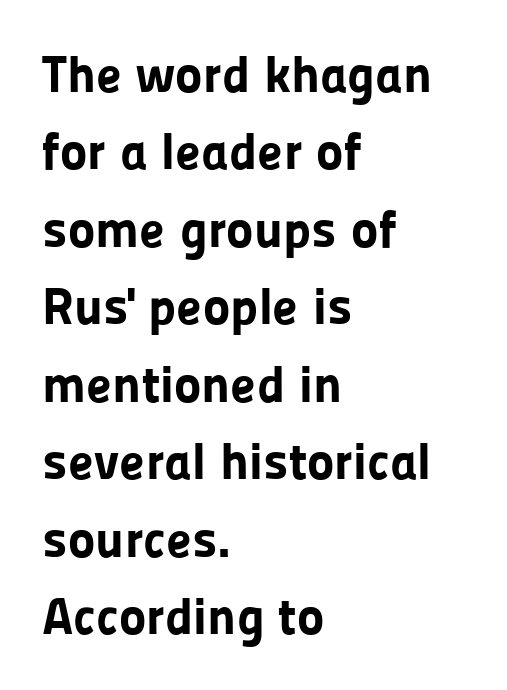
{"serif": "no", "italic": "no", "bold": "yes", "weight": "bold", "width": "normal", "stroke_contrast": "low", "x_height": "medium", "monospaced": "no", "underline": "no", "align": "left", "line_spacing": "normal", "line_spacing_ratio": 1.49, "letter_spacing": "normal", "letter_spacing_em": 0.0, "glyph_px": 52}
